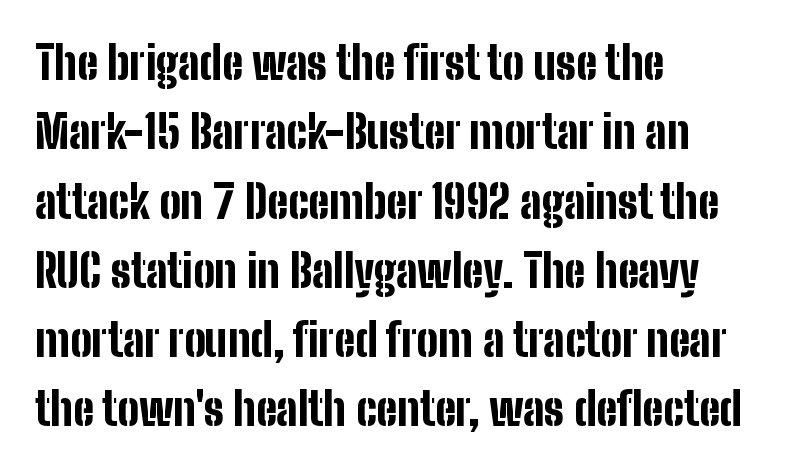
{"serif": "no", "italic": "no", "bold": "yes", "weight": "bold", "width": "condensed", "stroke_contrast": "low", "x_height": "medium", "monospaced": "no", "underline": "no", "align": "left", "line_spacing": "normal", "line_spacing_ratio": 1.54, "letter_spacing": "normal", "letter_spacing_em": 0.0, "glyph_px": 45}
